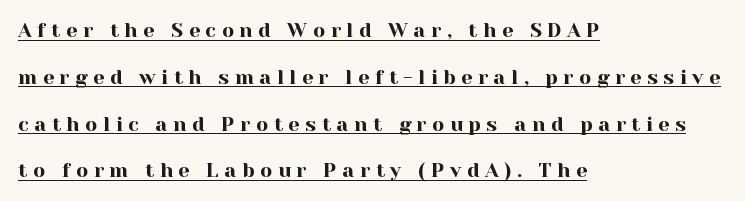
{"italic": "no", "underline": "yes", "align": "left", "line_spacing": "loose", "line_spacing_ratio": 2.34, "letter_spacing": "wide", "letter_spacing_em": 0.28, "glyph_px": 20}
